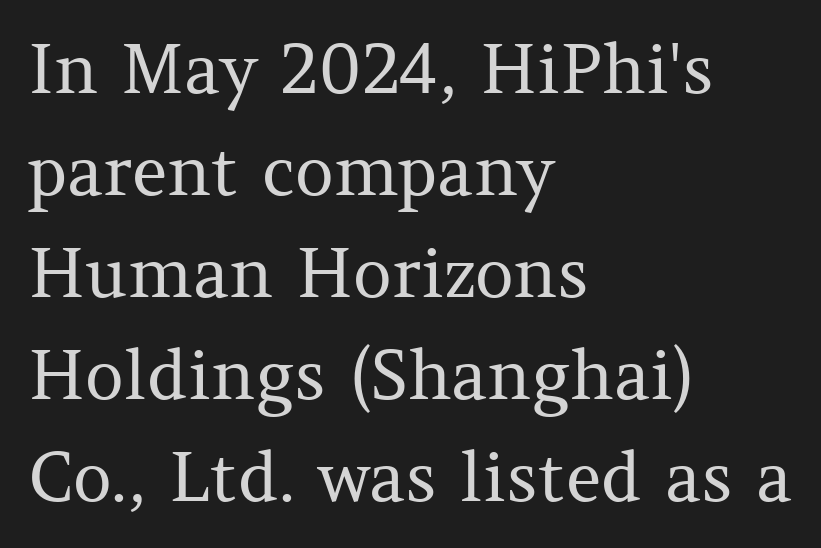
Characters remain perfectly vertical along every line. Honestly, the row spacing looks completely unremarkable. The zone under the glyphs is completely vacant. Does the copy run flush right? No — it runs flush left. Varying glyph widths throughout — classic text-font behaviour. Yep, those are serifs on the letters.
